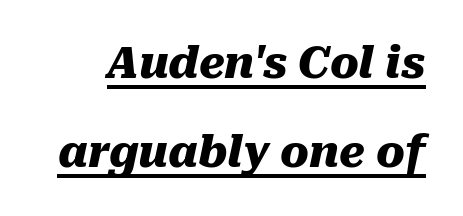
{"italic": "yes", "lean": "right", "slant_degrees": 10, "bold": "yes", "weight": "heavy", "width": "normal", "stroke_contrast": "medium", "x_height": "medium", "monospaced": "no", "underline": "yes", "line_spacing": "loose", "line_spacing_ratio": 2.06, "letter_spacing": "normal", "letter_spacing_em": 0.0, "glyph_px": 43}
